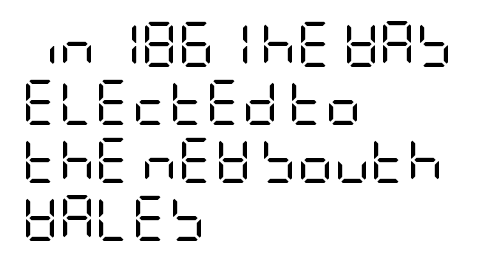
The image shows 45 px regular-weight, condensed sans-serif type, upright; set left-aligned, normal line spacing (1.29x), normal letter spacing, not underlined; low stroke contrast and a large x-height.
